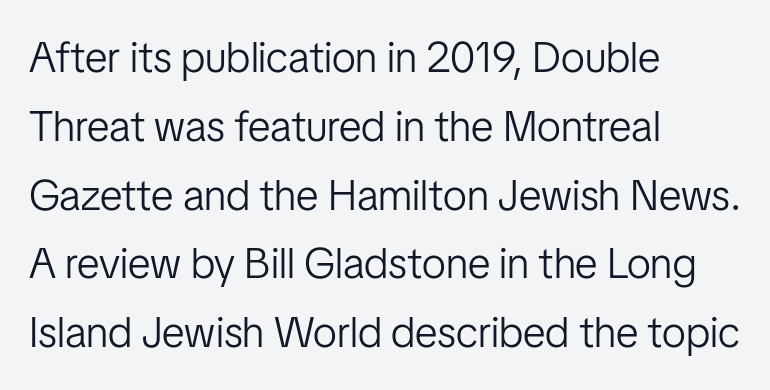
The paragraph has a hard left edge and a soft right edge. Looks like regular typesetting: each glyph gets only the width it needs. The type is set solid horizontally, with unmodified tracking. Beneath every word, the page is bare. Nope, no serifs anywhere on these letters. Weight: in the light-to-regular range.
